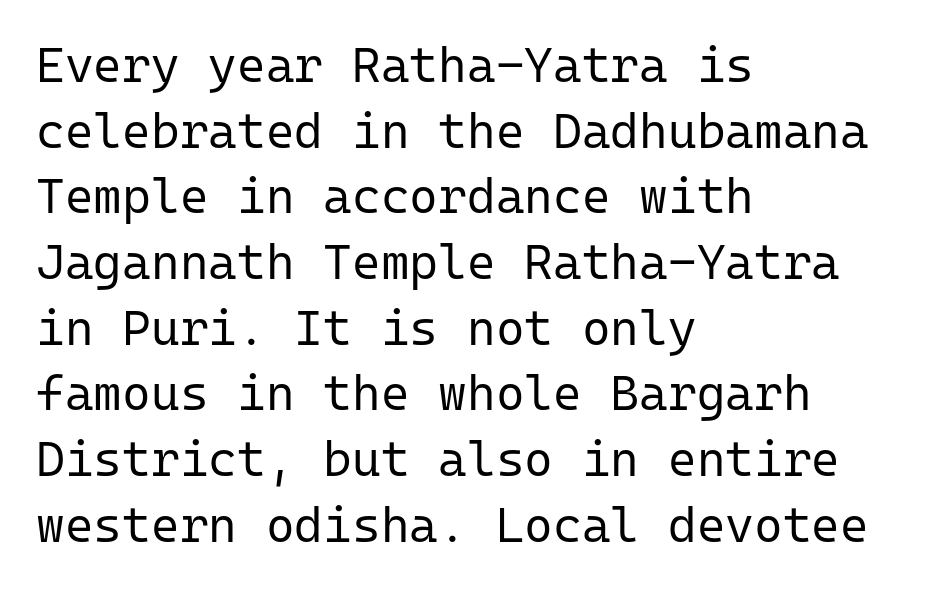
The image shows 49 px regular-weight sans-serif type, upright, monospaced; set left-aligned, normal line spacing (1.34x), normal letter spacing, not underlined; low stroke contrast and a medium x-height.
